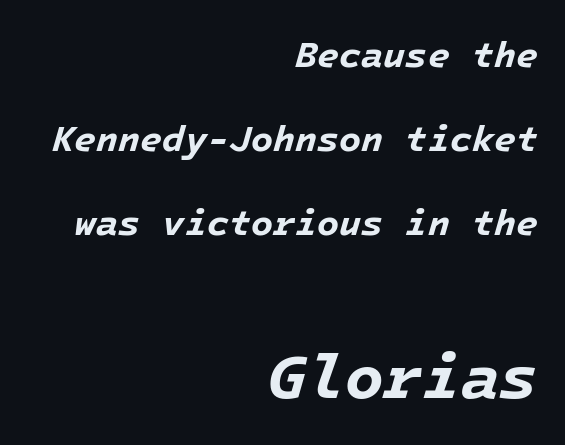
{"italic": "yes", "lean": "right", "slant_degrees": 16, "bold": "yes", "weight": "bold", "width": "normal", "stroke_contrast": "low", "x_height": "medium", "underline": "no", "align": "right", "line_spacing": "loose", "line_spacing_ratio": 2.33, "letter_spacing": "normal", "letter_spacing_em": 0.0, "larger_block": "second", "size_ratio": 1.75, "glyph_px": 63}
